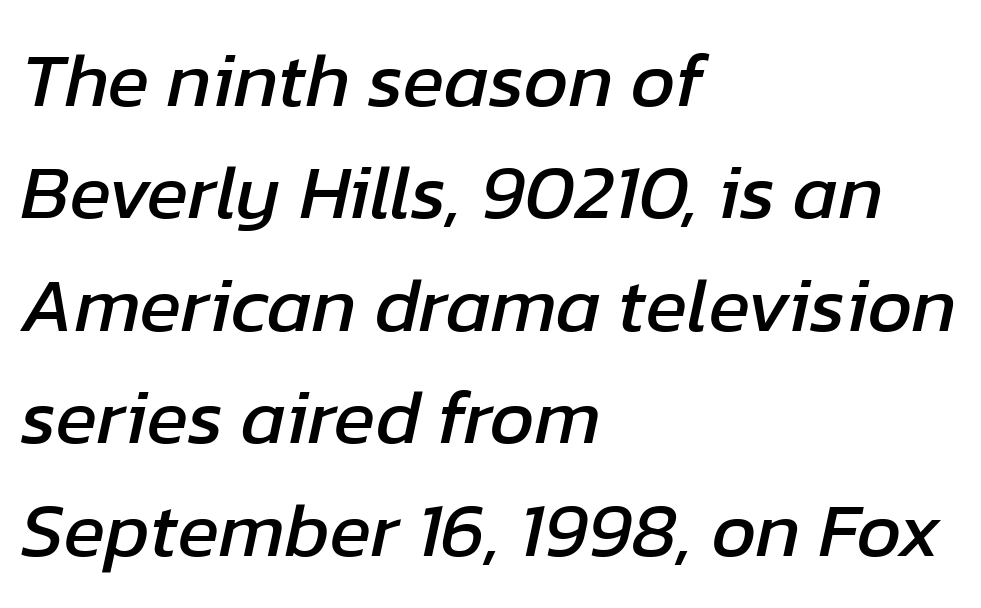
{"italic": "yes", "lean": "right", "slant_degrees": 12, "width": "normal", "stroke_contrast": "low", "x_height": "medium", "monospaced": "no", "underline": "no", "align": "left", "line_spacing": "normal", "line_spacing_ratio": 1.46, "letter_spacing": "normal", "letter_spacing_em": 0.0, "glyph_px": 77}
